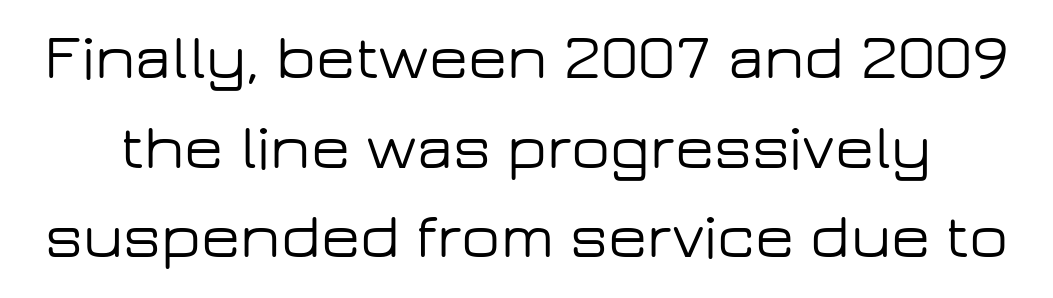
The image shows 64 px wide sans-serif type, upright; set normal line spacing (1.4x), normal letter spacing, not underlined; low stroke contrast and a medium x-height.
